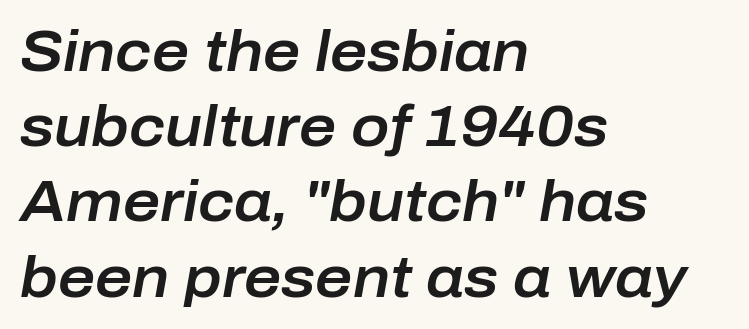
{"italic": "yes", "lean": "right", "slant_degrees": 10, "width": "normal", "stroke_contrast": "low", "x_height": "medium", "monospaced": "no", "underline": "no", "align": "left", "line_spacing": "normal", "line_spacing_ratio": 1.32, "letter_spacing": "normal", "letter_spacing_em": 0.0, "glyph_px": 57}
